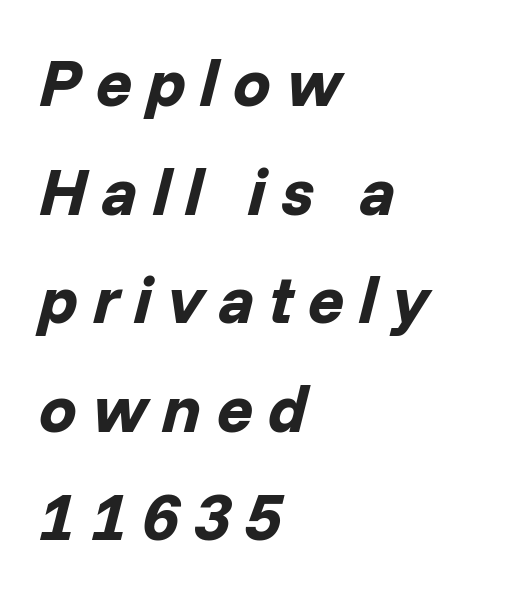
The image shows 67 px bold type, italic (leaning right); set left-aligned, normal line spacing (1.62x), unusually wide letter spacing (+0.22 em), not underlined; low stroke contrast and a medium x-height.
